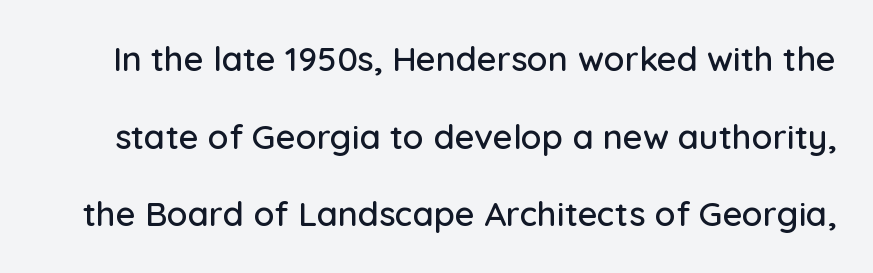
Q: Is the text italic (slanted)? A: No, it is upright.
Q: Is the typeface a serif or a sans-serif typeface? A: Sans-serif.
Q: Is the text underlined? A: No.
Q: Is the spacing between letters normal or unusually wide? A: Normal.
Q: Is the spacing between lines tight, normal or loose? A: Loose.
Q: Width (condensed, normal, or wide)? A: Normal.
Q: Stroke contrast? A: Low.
Q: x-height? A: Medium.
Q: Monospaced? A: No.
